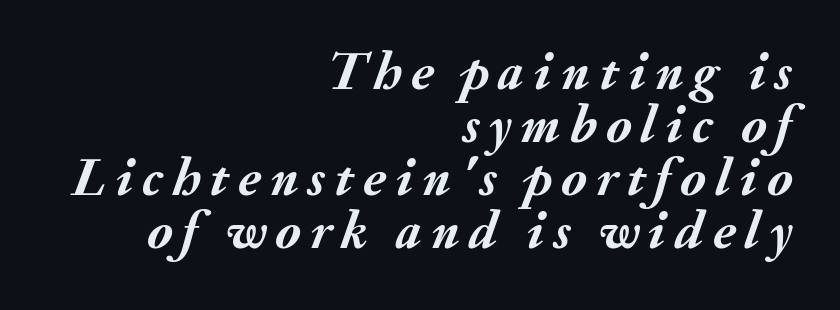
The image shows 54 px semibold type, italic (leaning right); set right-aligned, tight line spacing (0.98x), not underlined; medium stroke contrast and a small x-height.
